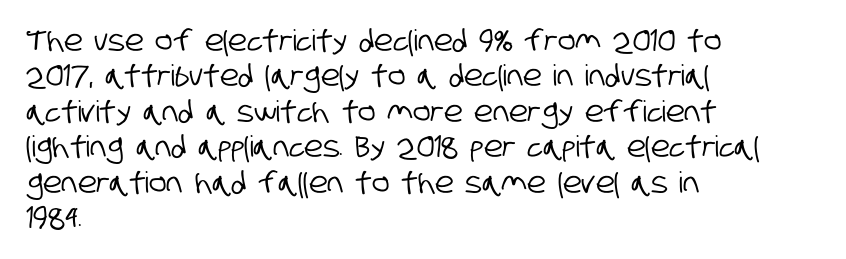
Compared with typical body copy, the letter spacing here is the same. Leftover space on each line is placed entirely after the last word. The baseline area is clear. Think of a printed novel: that variable character pitch is what you see here. The face used here is a sans, in the tradition of grotesques and geometrics.
